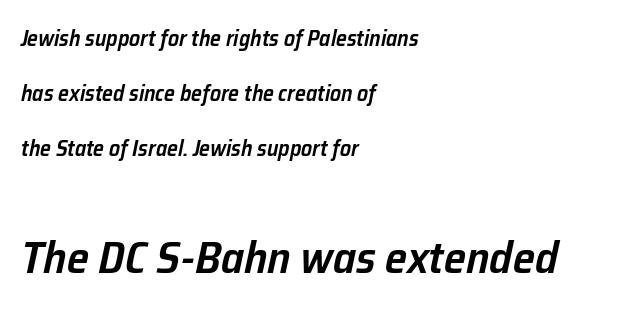
Spacing verdict: proportional, widths tailored to each character. Caption: standard tracking, unaltered. Is the block centered? No — it sits flush against the left margin. The passage shown is semibold, sitting just below true bold.
